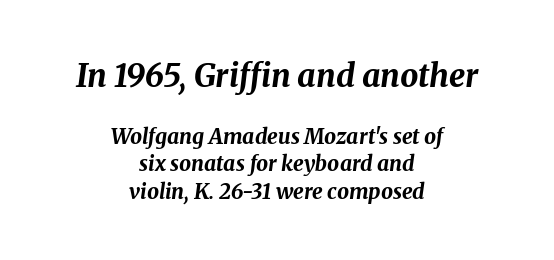
Q: Is the text bold? A: Yes.
Q: Is the text italic (slanted)? A: Yes, it leans right by about 8 degrees.
Q: Is the text underlined? A: No.
Q: How is the paragraph aligned? A: Centered.
Q: Is the spacing between letters normal or unusually wide? A: Normal.
Q: Is the spacing between lines tight, normal or loose? A: Normal.
Q: Which block of text is set in a larger size, the first (top) or the second (bottom)? A: The first (top) one.
Q: Width (condensed, normal, or wide)? A: Normal.
Q: Stroke contrast? A: Medium.
Q: x-height? A: Medium.
Q: Monospaced? A: No.
